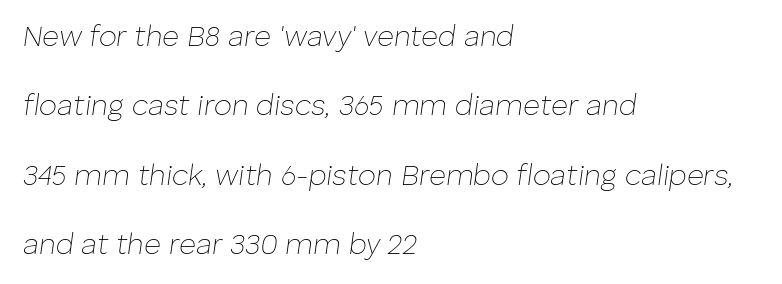
{"italic": "yes", "lean": "right", "slant_degrees": 8, "bold": "no", "weight": "thin", "width": "normal", "stroke_contrast": "low", "x_height": "medium", "monospaced": "no", "underline": "no", "align": "left", "line_spacing": "loose", "line_spacing_ratio": 2.39, "letter_spacing": "normal", "letter_spacing_em": 0.0, "glyph_px": 29}
